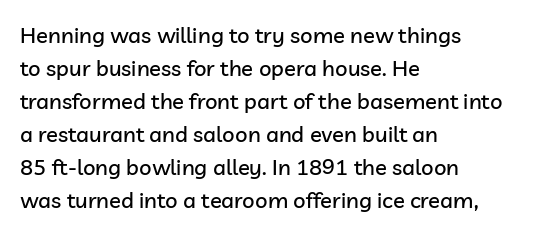
{"italic": "no", "underline": "no", "align": "left", "line_spacing": "normal", "line_spacing_ratio": 1.5, "letter_spacing": "normal", "letter_spacing_em": 0.0, "glyph_px": 22}
